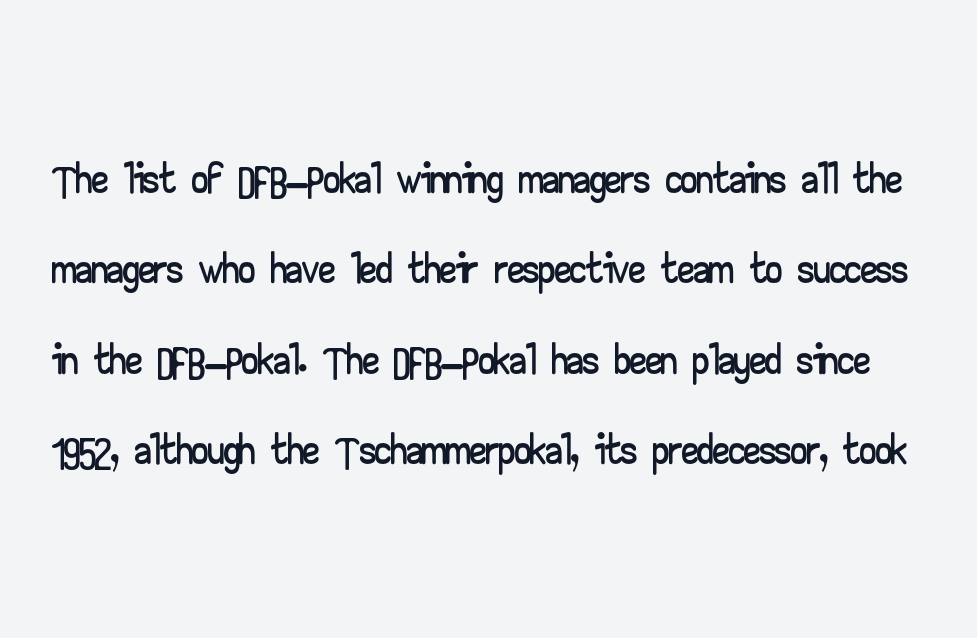
The image shows 65 px wide sans-serif type, upright; set normal line spacing (1.39x), normal letter spacing, not underlined; low stroke contrast and a small x-height.
